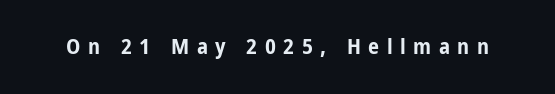
Short note: letters widely spaced. Check under the words: just untouched page. If you drew a line through each stem, it would be perfectly vertical. The passage shown is emphatically bold.
